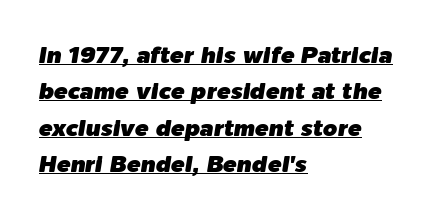
The image shows 23 px text type, italic (leaning right); set left-aligned, normal line spacing (1.58x), normal letter spacing, underlined.
